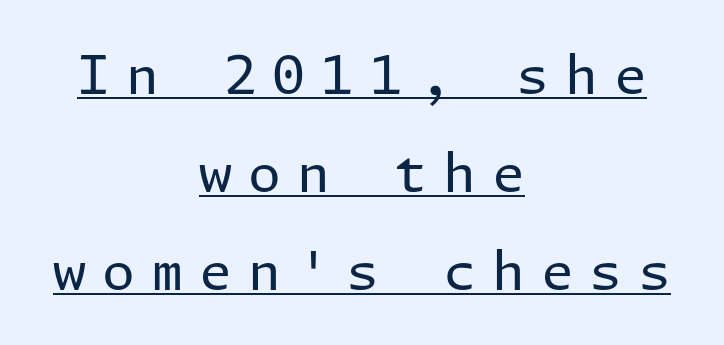
Q: Is the text bold? A: No.
Q: Is the text italic (slanted)? A: No, it is upright.
Q: Is the typeface a serif or a sans-serif typeface? A: Sans-serif.
Q: Is the text underlined? A: Yes.
Q: How is the paragraph aligned? A: Centered.
Q: Is the spacing between letters normal or unusually wide? A: Unusually wide.
Q: Width (condensed, normal, or wide)? A: Normal.
Q: Stroke contrast? A: Low.
Q: x-height? A: Medium.
